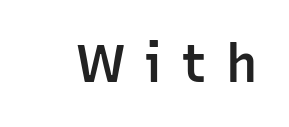
The image shows 52 px semibold sans-serif type, upright; set unusually wide letter spacing (+0.36 em), not underlined; low stroke contrast and a medium x-height.
